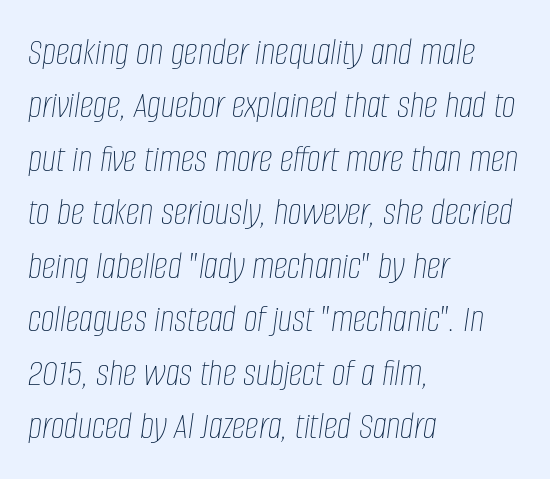
Q: Is the text bold? A: No.
Q: Is the text italic (slanted)? A: Yes, it leans right by about 8 degrees.
Q: Is the text underlined? A: No.
Q: How is the paragraph aligned? A: Left-aligned.
Q: Is the spacing between letters normal or unusually wide? A: Normal.
Q: Is the spacing between lines tight, normal or loose? A: Normal.
Q: Width (condensed, normal, or wide)? A: Condensed.
Q: Stroke contrast? A: Low.
Q: x-height? A: Large.
Q: Monospaced? A: No.
